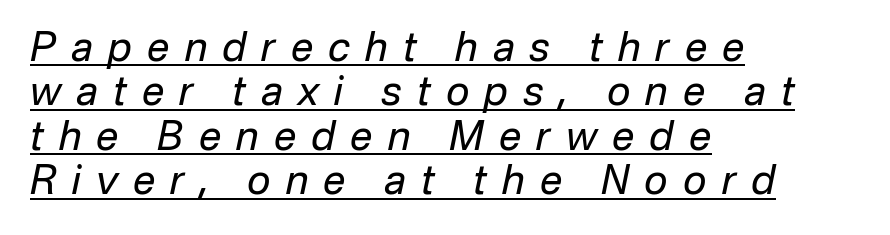
{"italic": "yes", "lean": "right", "slant_degrees": 12, "bold": "no", "weight": "regular", "width": "normal", "stroke_contrast": "low", "x_height": "medium", "monospaced": "no", "underline": "yes", "align": "left", "line_spacing": "tight", "line_spacing_ratio": 1.11, "letter_spacing": "wide", "letter_spacing_em": 0.38, "glyph_px": 40}
